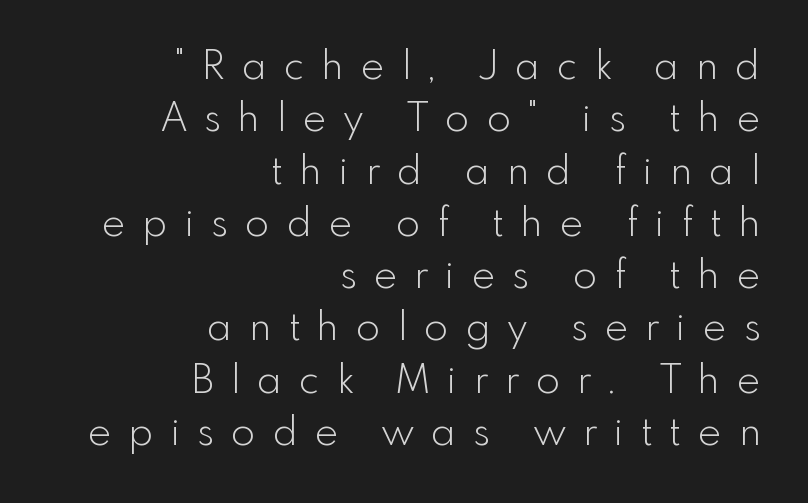
{"serif": "no", "italic": "no", "bold": "no", "weight": "light", "width": "normal", "x_height": "small", "monospaced": "no", "underline": "no", "align": "right", "line_spacing": "normal", "line_spacing_ratio": 1.34, "letter_spacing": "wide", "letter_spacing_em": 0.45, "glyph_px": 39}
